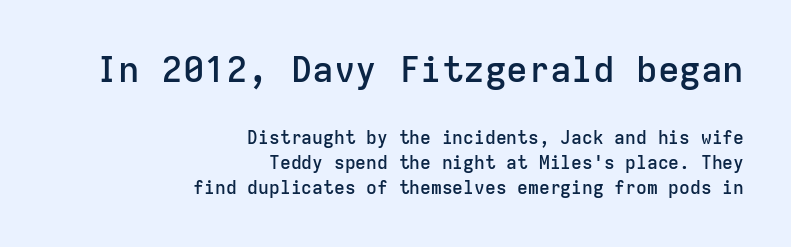
The image shows 36 px semibold sans-serif type, upright, monospaced; set right-aligned, normal line spacing (1.39x), normal letter spacing, not underlined; the first (top) block is 2.0x larger; low stroke contrast and a medium x-height.
